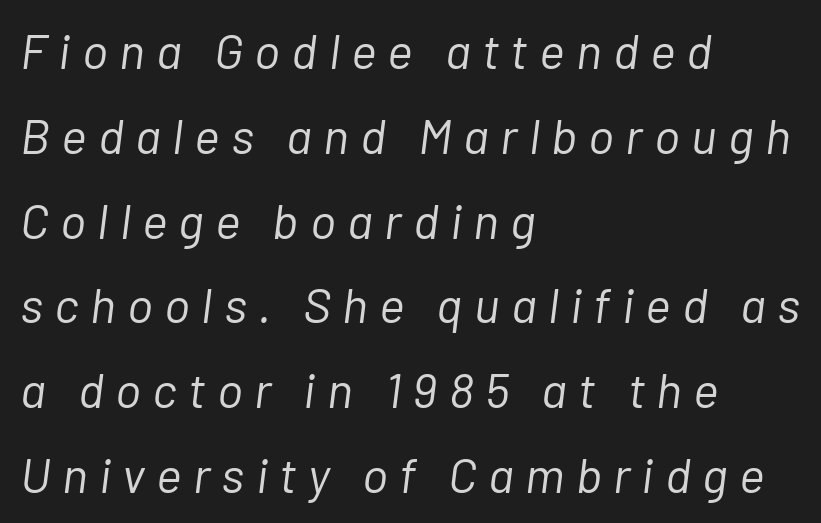
{"italic": "yes", "lean": "right", "slant_degrees": 7, "bold": "no", "weight": "light", "width": "normal", "stroke_contrast": "low", "x_height": "medium", "monospaced": "no", "underline": "no", "align": "left", "line_spacing_ratio": 1.73, "letter_spacing": "wide", "letter_spacing_em": 0.23, "glyph_px": 49}
